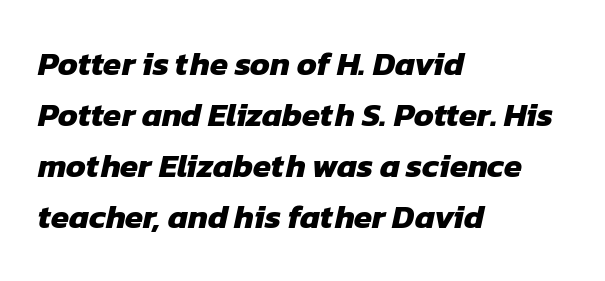
Letters rest on an invisible, unmarked baseline. The type family on display is of the sans-serif kind. If you drew a ruler down the left edge, every line would touch it. Summary of weight: heavy, a full bold. The passage shown is typed in a proportional face where columns would drift. The line-height multiplier appears to be the usual default.
